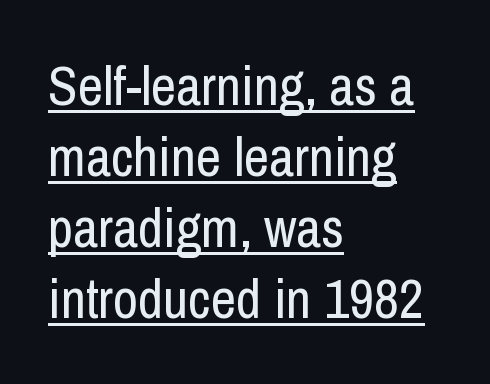
The typography opts for an upright posture over an oblique one. Classification — sans serif. Proportional: the letters do not fall into vertical columns. A typographer would call this underscored text. The type is set solid horizontally, with unmodified tracking. Vertical spacing — default.
